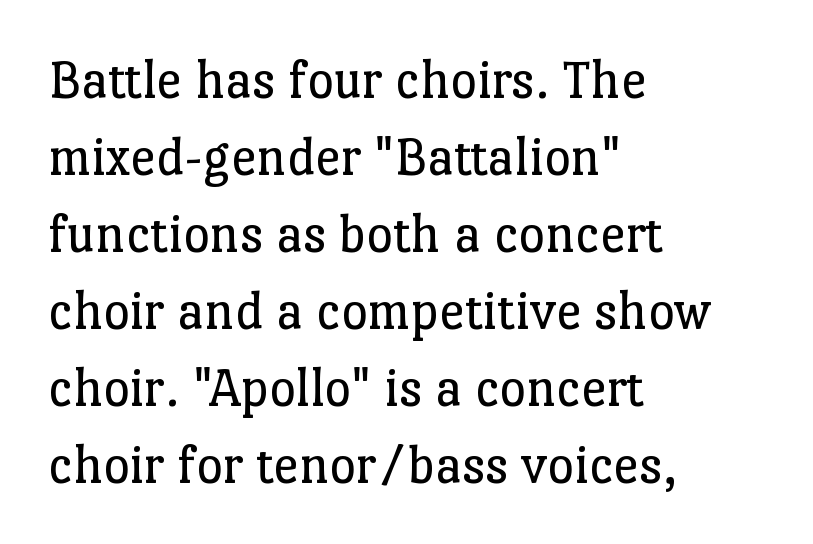
{"serif": "yes", "italic": "no", "bold": "no", "weight": "regular", "width": "normal", "stroke_contrast": "low", "x_height": "medium", "monospaced": "no", "underline": "no", "align": "left", "line_spacing": "normal", "line_spacing_ratio": 1.35, "letter_spacing": "normal", "letter_spacing_em": 0.0, "glyph_px": 57}
